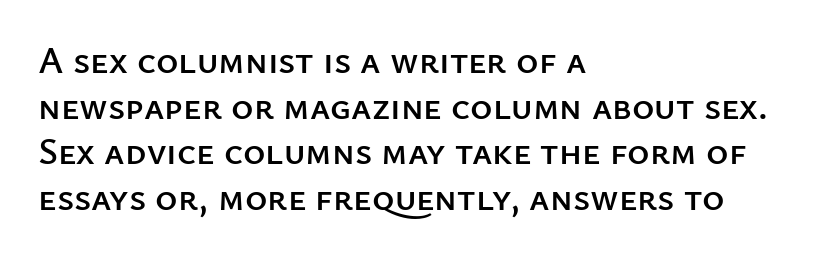
The glyphs in this specimen are sans serif. If you drew a line through each stem, it would be perfectly vertical. Do the characters align in a grid? No, the font is proportional. Tracking value appears to be zero — textbook default spacing.
